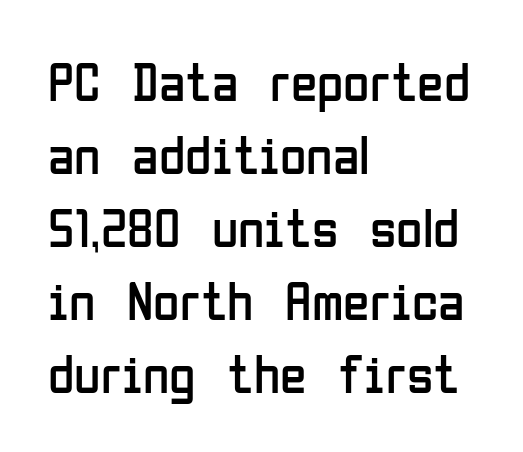
The image shows 54 px regular-weight, condensed sans-serif type, upright; set left-aligned, normal line spacing (1.35x), normal letter spacing, not underlined; low stroke contrast and a medium x-height.
